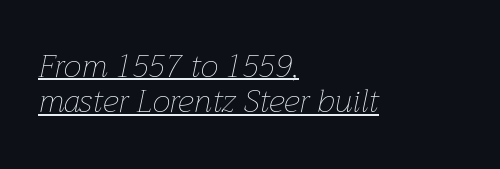
Q: Is the text bold? A: No.
Q: Is the text italic (slanted)? A: Yes, it leans right by about 12 degrees.
Q: Is the text underlined? A: Yes.
Q: How is the paragraph aligned? A: Left-aligned.
Q: Is the spacing between letters normal or unusually wide? A: Normal.
Q: Is the spacing between lines tight, normal or loose? A: Tight.
Q: Width (condensed, normal, or wide)? A: Normal.
Q: Stroke contrast? A: Low.
Q: x-height? A: Medium.
Q: Monospaced? A: No.
